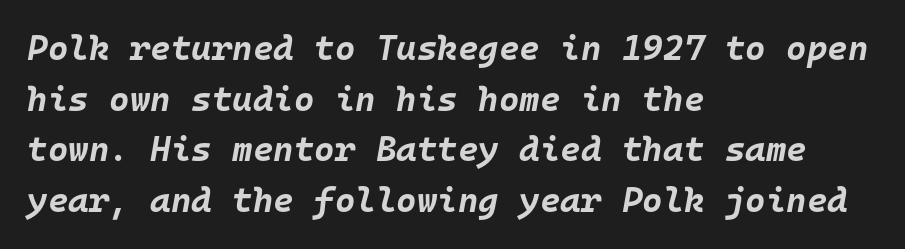
Caption: bold face, heavy strokes. Every character here occupies the same horizontal width, giving the sample a typewriter-like rhythm. It's the slanting kind of type. The line texture is even and compact thanks to regular tracking. Nobody drew a line under any word here. Rows of type keep a routine distance in the vertical direction.
